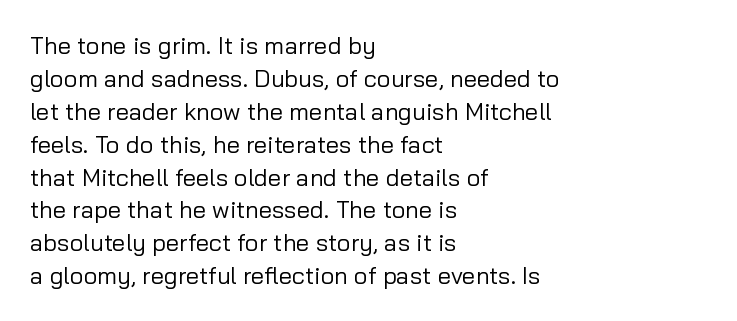
The image shows 24 px text type, upright; set left-aligned, normal line spacing (1.37x), normal letter spacing, not underlined.
